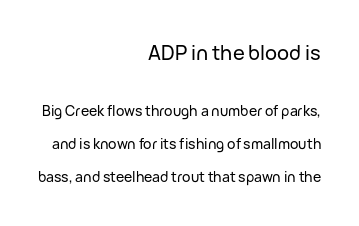
{"italic": "no", "underline": "no", "align": "right", "line_spacing": "loose", "line_spacing_ratio": 2.36, "letter_spacing": "normal", "letter_spacing_em": 0.0, "larger_block": "first", "size_ratio": 1.43, "glyph_px": 20}
